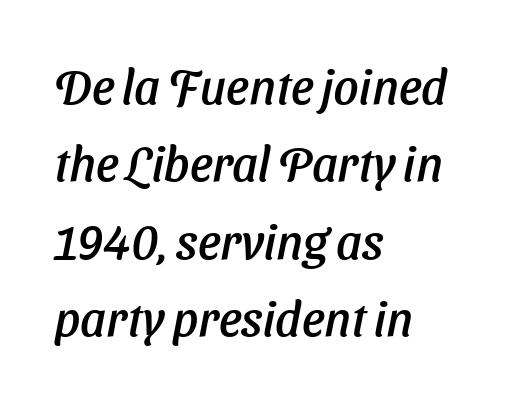
Q: Is the typeface a serif or a sans-serif typeface? A: Serif.
Q: Is the text underlined? A: No.
Q: How is the paragraph aligned? A: Left-aligned.
Q: Is the spacing between letters normal or unusually wide? A: Normal.
Q: Is the spacing between lines tight, normal or loose? A: Normal.
Q: Width (condensed, normal, or wide)? A: Normal.
Q: Stroke contrast? A: Low.
Q: x-height? A: Medium.
Q: Monospaced? A: No.
